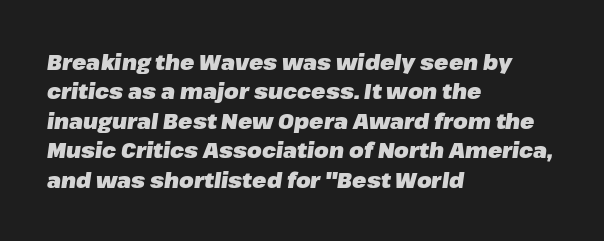
The compositor pushed each line to the left boundary. These words are printed bold, with thick strokes throughout. The lines sit at an ordinary, default distance from one another. A typesetter would mark this as italic. Descenders hang freely into open space. The horizontal fit of the characters is conventional and even.
